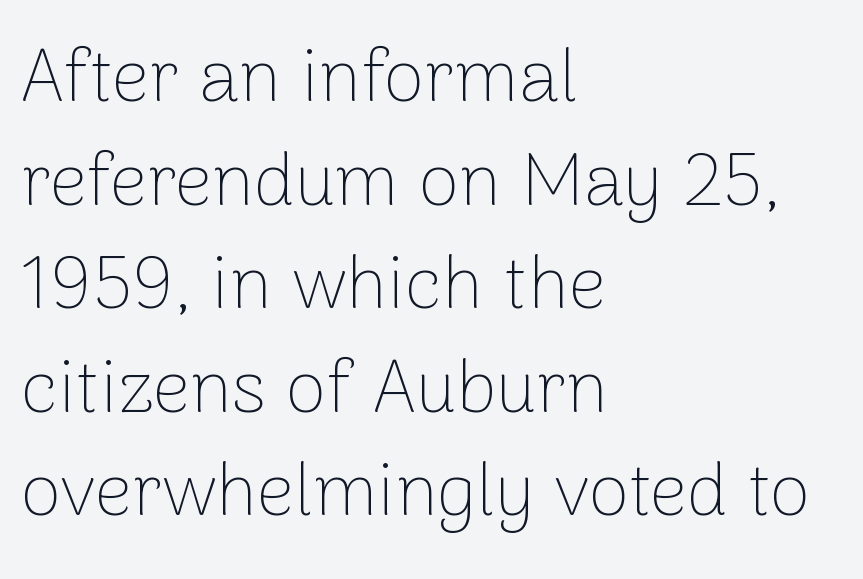
The image shows 74 px thin sans-serif type, upright; set left-aligned, normal line spacing (1.4x), normal letter spacing, not underlined; low stroke contrast and a medium x-height.
